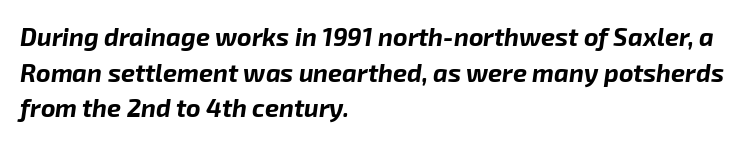
{"italic": "yes", "lean": "right", "slant_degrees": 8, "bold": "yes", "underline": "no", "align": "left", "line_spacing": "normal", "line_spacing_ratio": 1.43, "letter_spacing": "normal", "letter_spacing_em": 0.0, "glyph_px": 25}
